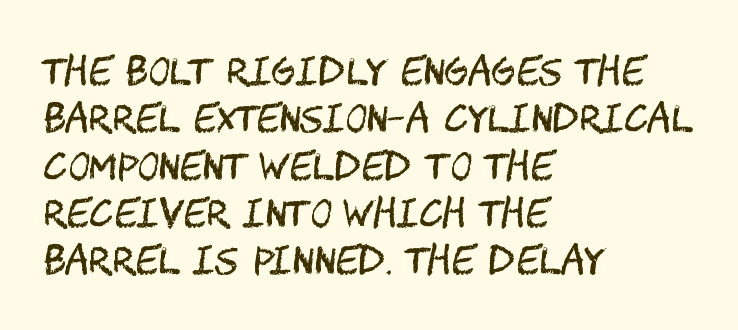
The image shows 37 px regular-weight, condensed sans-serif type, upright; set left-aligned, normal line spacing (1.28x), normal letter spacing, not underlined; medium stroke contrast and a large x-height.
